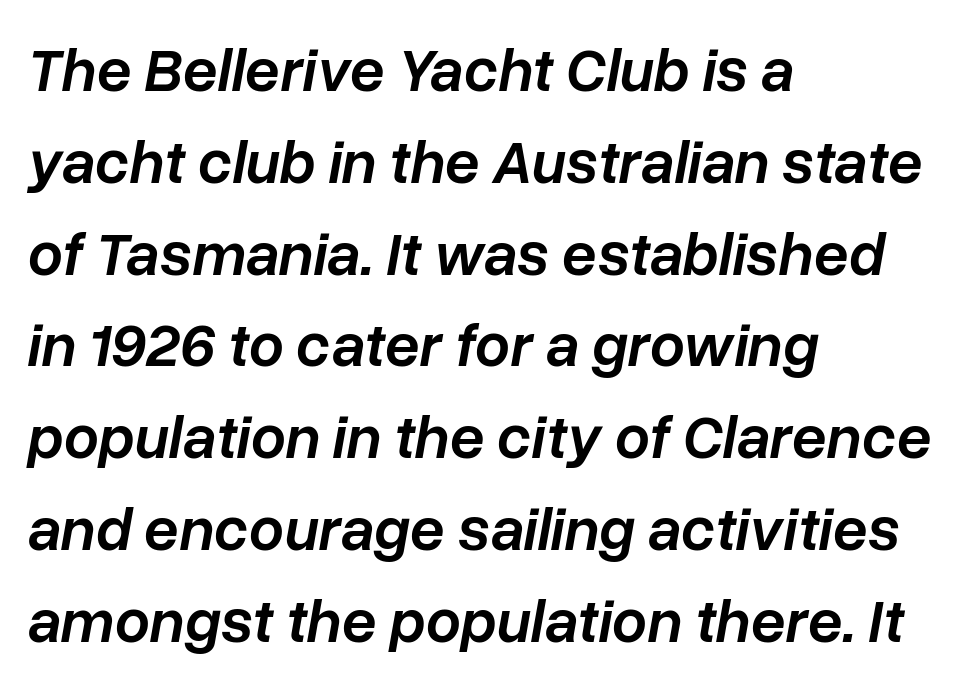
{"italic": "yes", "lean": "right", "slant_degrees": 10, "bold": "semi", "weight": "semibold", "width": "normal", "stroke_contrast": "low", "x_height": "medium", "monospaced": "no", "underline": "no", "align": "left", "line_spacing": "normal", "line_spacing_ratio": 1.48, "letter_spacing": "normal", "letter_spacing_em": 0.0, "glyph_px": 62}
